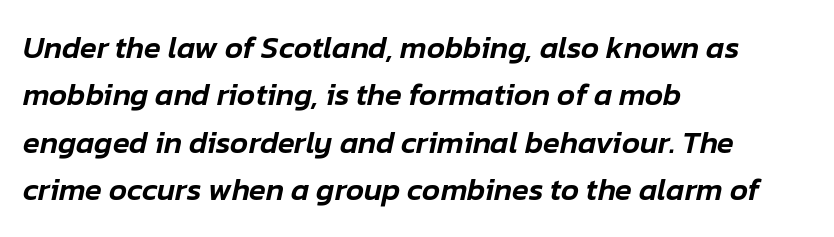
The compositor pushed each line to the left boundary. The rendering applies a slant to the glyphs. Glance below the letters and you will spot only blank space. Does extra space separate the letters? No, they use regular spacing.
